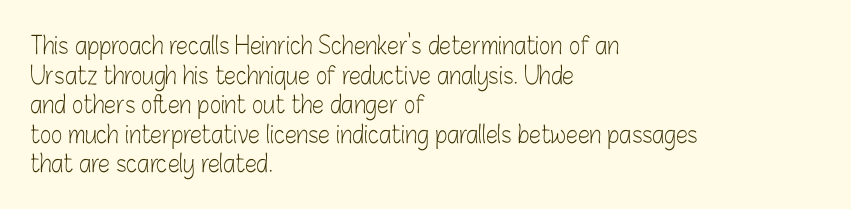
{"italic": "no", "bold": "no", "underline": "no", "align": "left", "line_spacing_ratio": 1.23, "letter_spacing": "normal", "letter_spacing_em": 0.0, "glyph_px": 24}
